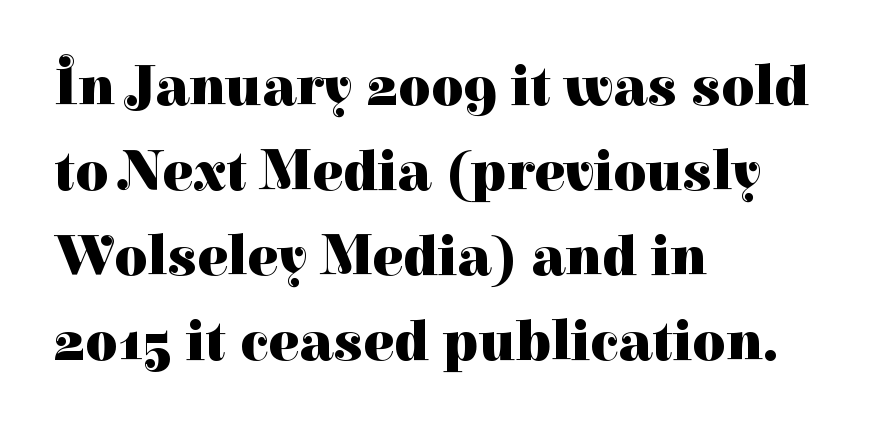
{"serif": "yes", "italic": "no", "bold": "yes", "weight": "heavy", "width": "normal", "stroke_contrast": "high", "x_height": "medium", "monospaced": "no", "underline": "no", "align": "left", "line_spacing": "normal", "line_spacing_ratio": 1.49, "letter_spacing": "normal", "letter_spacing_em": 0.0, "glyph_px": 57}
